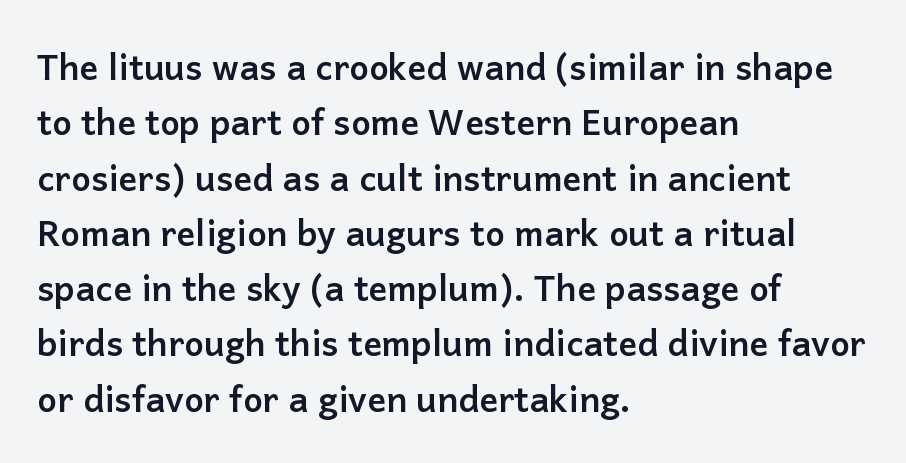
{"serif": "no", "italic": "no", "bold": "yes", "weight": "semibold", "width": "normal", "stroke_contrast": "low", "x_height": "medium", "monospaced": "no", "underline": "no", "align": "left", "line_spacing": "normal", "line_spacing_ratio": 1.58, "letter_spacing": "normal", "letter_spacing_em": 0.0, "glyph_px": 35}
